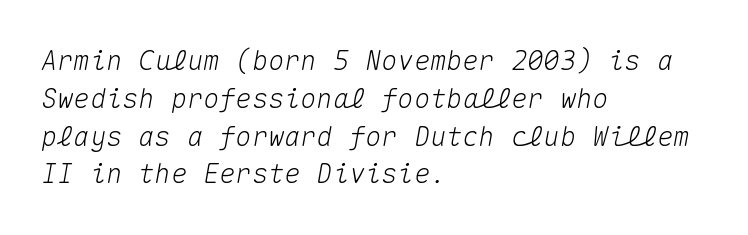
The letters sit at their default tracking, neither squeezed nor spread. This rendering uses left alignment, leaving the right contour irregular. This rendering features lettering with no underline. Baseline-to-baseline distance is the conventional proportion of letter height. An italicized treatment has been applied to the whole sample.
